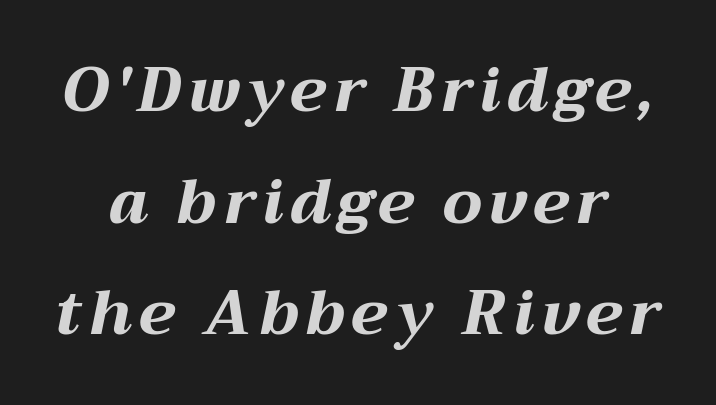
The passage shown is typed in a proportional face where columns would drift. These words are printed bold, with thick strokes throughout. Descender tails drop into unmarked territory. The glyphs look as if they've been sheared to an angle.
